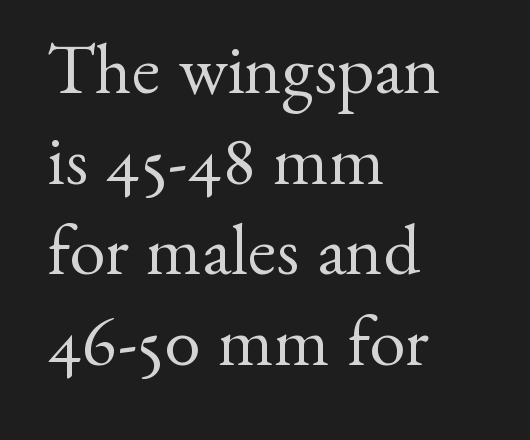
{"serif": "yes", "italic": "no", "bold": "no", "weight": "regular", "width": "normal", "stroke_contrast": "medium", "x_height": "small", "monospaced": "no", "underline": "no", "align": "left", "line_spacing": "normal", "line_spacing_ratio": 1.26, "letter_spacing": "normal", "letter_spacing_em": 0.0, "glyph_px": 72}
